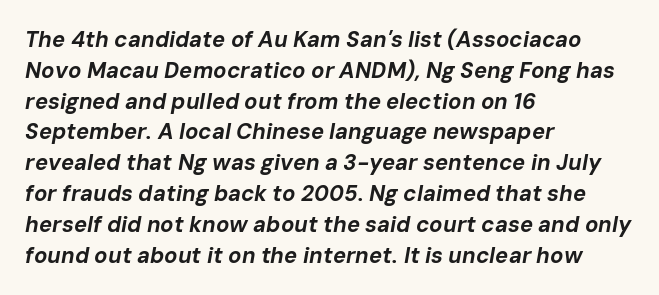
Q: Is the text bold? A: Yes.
Q: Is the text italic (slanted)? A: Yes, it leans right by about 10 degrees.
Q: Is the text underlined? A: No.
Q: How is the paragraph aligned? A: Left-aligned.
Q: Is the spacing between letters normal or unusually wide? A: Normal.
Q: Is the spacing between lines tight, normal or loose? A: Normal.
